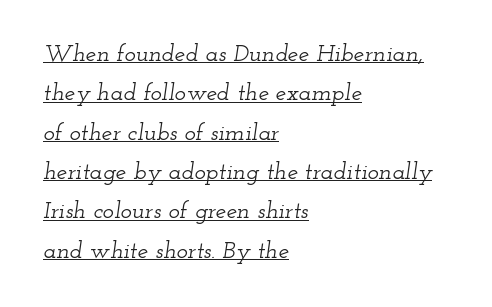
Honestly, the letter spacing is just normal — you wouldn't notice it. Is the type slanted? Yes — the strokes lean at a clear angle. Is there an underline? Yes — a line sits under the letters. Horizontally, the lines are justified to the leading edge only. Normally led — the rows are evenly, conventionally spaced.
